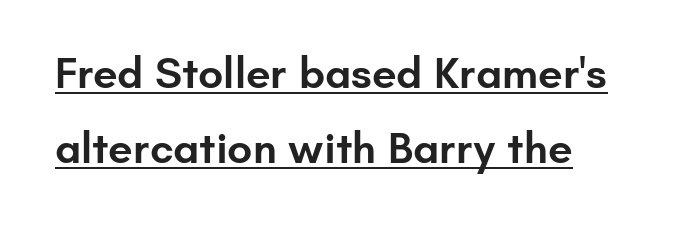
Q: Is the text bold? A: Semi-bold.
Q: Is the text italic (slanted)? A: No, it is upright.
Q: Is the typeface a serif or a sans-serif typeface? A: Sans-serif.
Q: Is the text underlined? A: Yes.
Q: Is the spacing between letters normal or unusually wide? A: Normal.
Q: Width (condensed, normal, or wide)? A: Normal.
Q: Stroke contrast? A: Low.
Q: x-height? A: Small.
Q: Monospaced? A: No.
